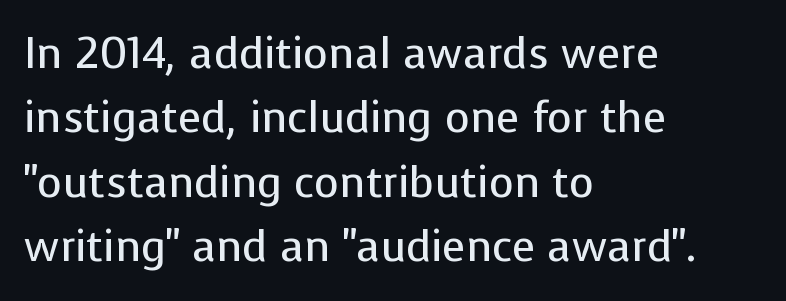
Q: Is the text bold? A: No.
Q: Is the text italic (slanted)? A: No, it is upright.
Q: Is the typeface a serif or a sans-serif typeface? A: Sans-serif.
Q: Is the text underlined? A: No.
Q: How is the paragraph aligned? A: Left-aligned.
Q: Is the spacing between letters normal or unusually wide? A: Normal.
Q: Is the spacing between lines tight, normal or loose? A: Normal.
Q: Width (condensed, normal, or wide)? A: Normal.
Q: Stroke contrast? A: Low.
Q: x-height? A: Medium.
Q: Monospaced? A: No.
